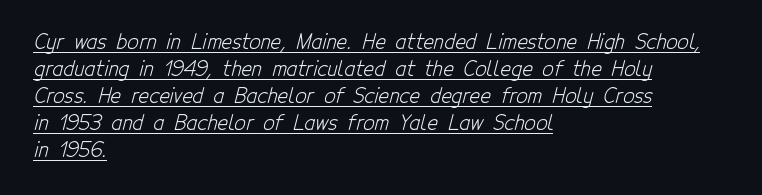
The image shows 20 px text type; set left-aligned, normal line spacing (1.35x), normal letter spacing, underlined.
